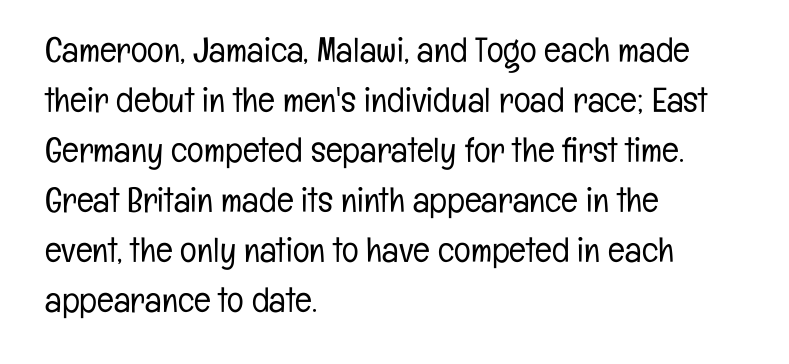
{"serif": "no", "italic": "no", "bold": "no", "weight": "light", "width": "condensed", "stroke_contrast": "low", "x_height": "medium", "monospaced": "no", "underline": "no", "align": "left", "line_spacing": "normal", "line_spacing_ratio": 1.43, "letter_spacing": "normal", "letter_spacing_em": 0.0, "glyph_px": 35}
